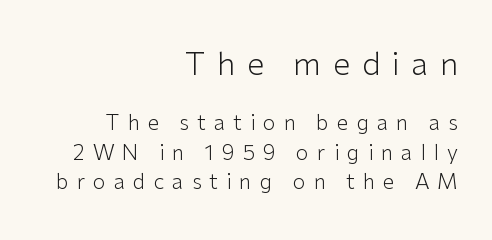
Q: Is the text bold? A: No.
Q: Is the text italic (slanted)? A: No, it is upright.
Q: Is the typeface a serif or a sans-serif typeface? A: Sans-serif.
Q: Is the text underlined? A: No.
Q: How is the paragraph aligned? A: Right-aligned.
Q: Is the spacing between letters normal or unusually wide? A: Unusually wide.
Q: Is the spacing between lines tight, normal or loose? A: Normal.
Q: Which block of text is set in a larger size, the first (top) or the second (bottom)? A: The first (top) one.
Q: Width (condensed, normal, or wide)? A: Normal.
Q: Stroke contrast? A: Low.
Q: x-height? A: Medium.
Q: Monospaced? A: No.
